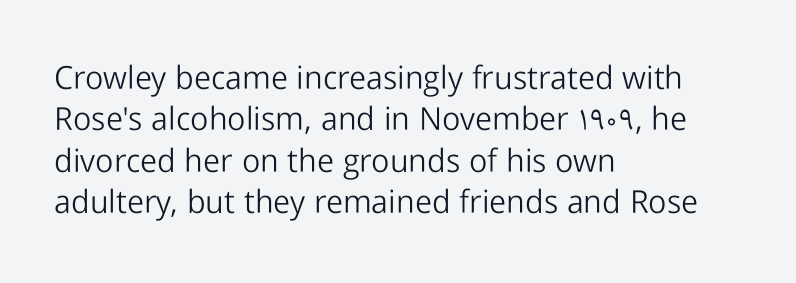
Q: Is the text bold? A: No.
Q: Is the text italic (slanted)? A: No, it is upright.
Q: Is the typeface a serif or a sans-serif typeface? A: Sans-serif.
Q: Is the text underlined? A: No.
Q: How is the paragraph aligned? A: Left-aligned.
Q: Is the spacing between letters normal or unusually wide? A: Normal.
Q: Is the spacing between lines tight, normal or loose? A: Normal.
Q: Width (condensed, normal, or wide)? A: Normal.
Q: Stroke contrast? A: Low.
Q: x-height? A: Medium.
Q: Monospaced? A: No.
